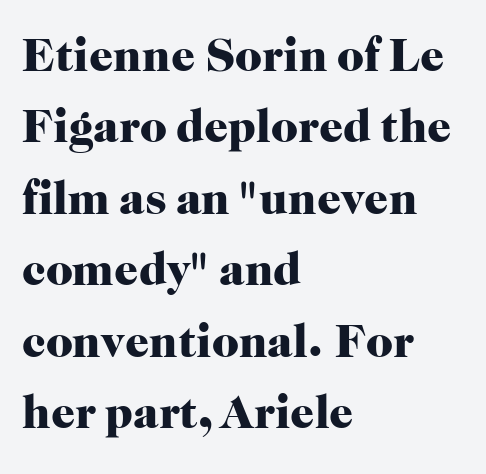
Q: Is the text bold? A: Yes.
Q: Is the text italic (slanted)? A: No, it is upright.
Q: Is the typeface a serif or a sans-serif typeface? A: Serif.
Q: Is the text underlined? A: No.
Q: How is the paragraph aligned? A: Left-aligned.
Q: Is the spacing between letters normal or unusually wide? A: Normal.
Q: Is the spacing between lines tight, normal or loose? A: Normal.
Q: Width (condensed, normal, or wide)? A: Normal.
Q: Stroke contrast? A: High.
Q: x-height? A: Medium.
Q: Monospaced? A: No.
